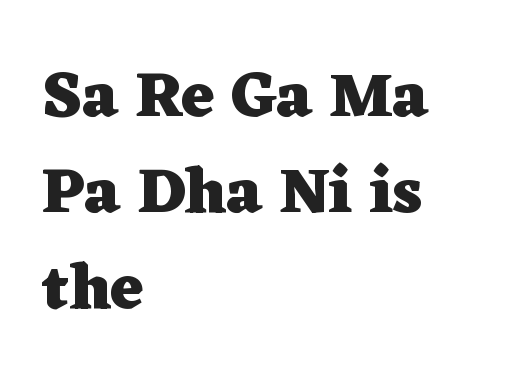
{"serif": "yes", "italic": "no", "bold": "yes", "weight": "heavy", "width": "wide", "stroke_contrast": "low", "x_height": "medium", "monospaced": "no", "underline": "no", "align": "left", "line_spacing": "normal", "line_spacing_ratio": 1.5, "letter_spacing": "normal", "letter_spacing_em": 0.0, "glyph_px": 64}
